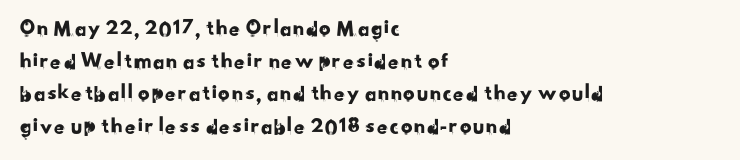
{"underline": "no", "align": "left", "line_spacing": "normal", "line_spacing_ratio": 1.42, "letter_spacing": "normal", "letter_spacing_em": 0.0, "glyph_px": 23}
